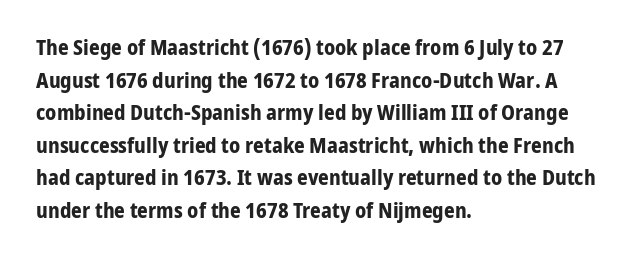
The image shows 21 px bold type, upright; set left-aligned, normal line spacing (1.55x), normal letter spacing, not underlined.
